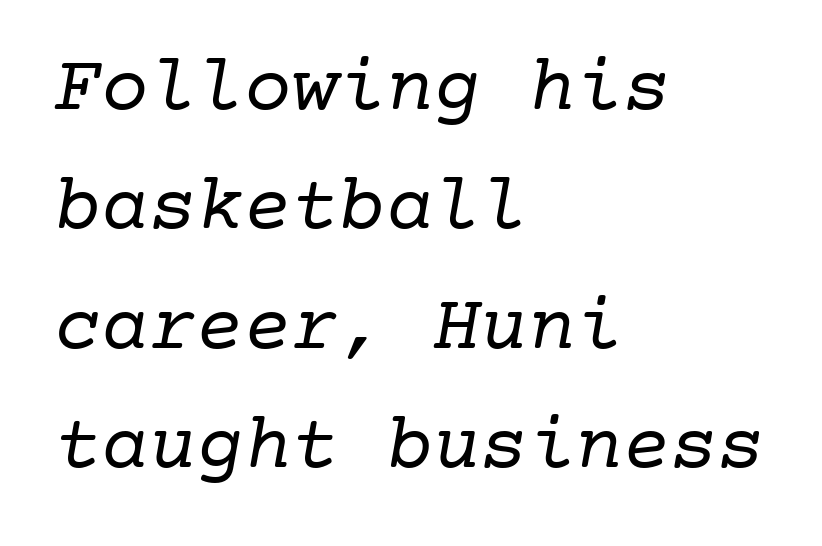
{"serif": "yes", "bold": "no", "weight": "regular", "width": "normal", "stroke_contrast": "low", "x_height": "medium", "monospaced": "yes", "underline": "no", "align": "left", "line_spacing": "normal", "line_spacing_ratio": 1.51, "letter_spacing": "normal", "letter_spacing_em": 0.0, "glyph_px": 79}
